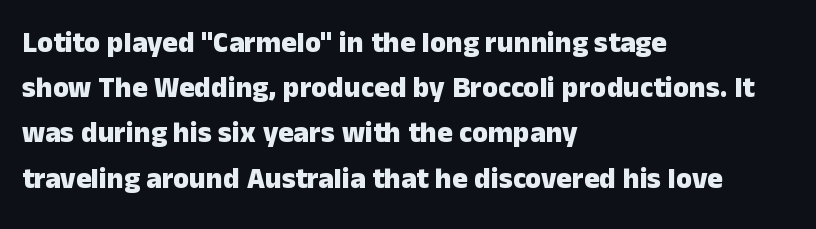
Leading matches the norm, producing a regular column. In CSS terms this would be text-align: left. Does the lettering tilt? It doesn't — this is upright. Unlike a traditional serif, this face leaves its strokes unadorned. These lines keep a tight, regular rhythm from letter to letter. The rendering uses a bold face; every stroke is thick and dark.
